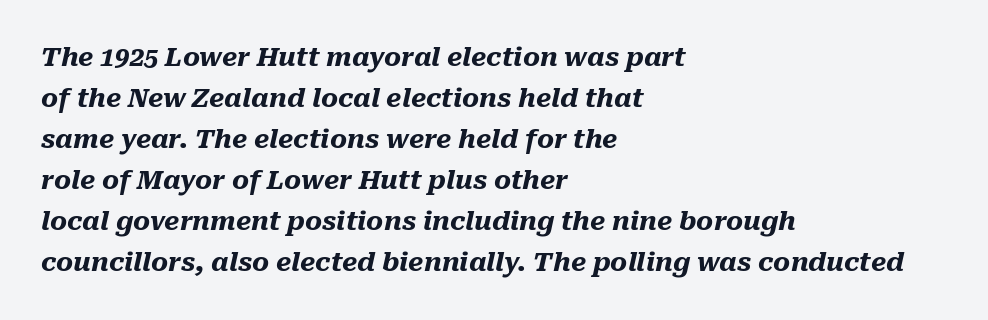
{"italic": "yes", "lean": "right", "slant_degrees": 10, "bold": "yes", "underline": "no", "align": "left", "line_spacing": "normal", "line_spacing_ratio": 1.58, "letter_spacing": "normal", "letter_spacing_em": 0.0, "glyph_px": 26}
